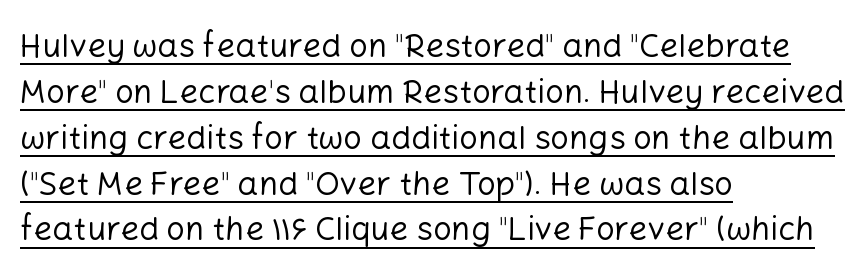
Q: Is the text bold? A: No.
Q: Is the text italic (slanted)? A: No, it is upright.
Q: Is the typeface a serif or a sans-serif typeface? A: Sans-serif.
Q: Is the text underlined? A: Yes.
Q: How is the paragraph aligned? A: Left-aligned.
Q: Is the spacing between letters normal or unusually wide? A: Normal.
Q: Is the spacing between lines tight, normal or loose? A: Normal.
Q: Width (condensed, normal, or wide)? A: Normal.
Q: Stroke contrast? A: Low.
Q: x-height? A: Medium.
Q: Monospaced? A: No.
